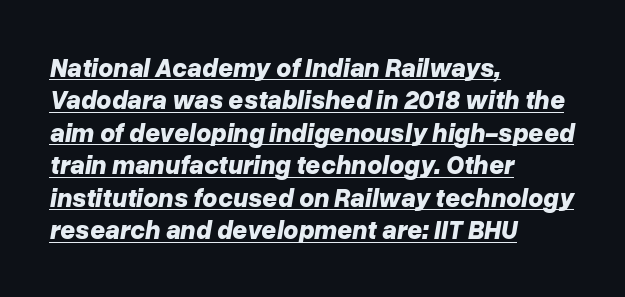
The image shows 26 px bold type, italic (leaning right); set left-aligned, normal line spacing (1.25x), normal letter spacing, underlined.
